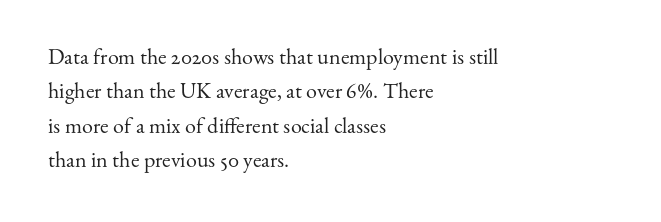
{"italic": "no", "bold": "no", "underline": "no", "align": "left", "line_spacing": "normal", "line_spacing_ratio": 1.56, "letter_spacing": "normal", "letter_spacing_em": 0.0, "glyph_px": 22}
